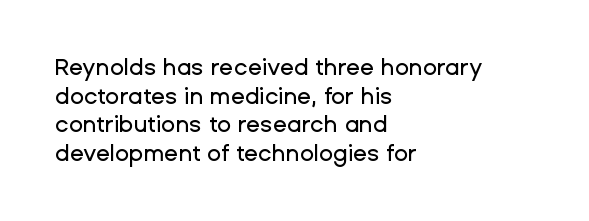
Each line starts at the same left margin while the right side varies. This sample uses plain, unmodified letter spacing. Only glyphs here, with clear space below each row. The letters stand upright; this is a roman face.
